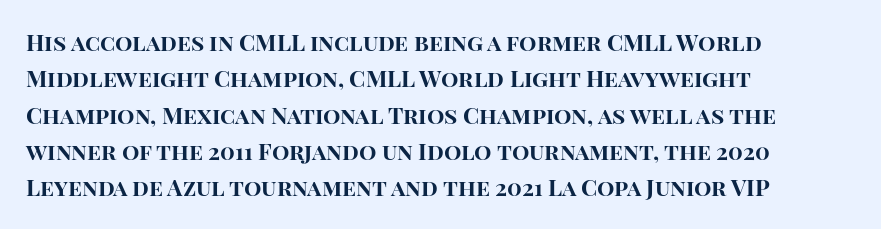
{"italic": "no", "bold": "yes", "underline": "no", "align": "left", "line_spacing": "normal", "line_spacing_ratio": 1.58, "letter_spacing": "normal", "letter_spacing_em": 0.0, "glyph_px": 23}
